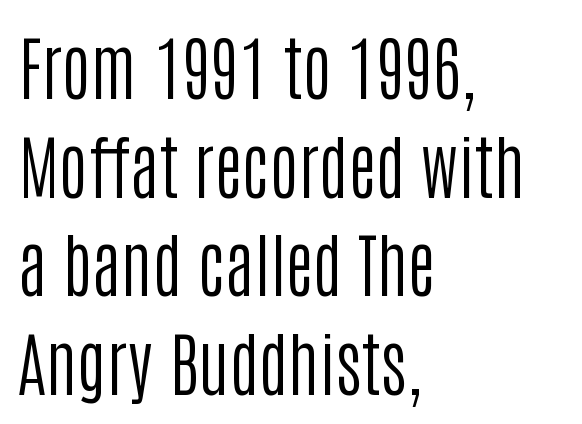
{"serif": "no", "italic": "no", "bold": "no", "weight": "regular", "width": "condensed", "stroke_contrast": "low", "x_height": "large", "monospaced": "no", "underline": "no", "align": "left", "line_spacing": "normal", "line_spacing_ratio": 1.41, "letter_spacing": "normal", "letter_spacing_em": 0.0, "glyph_px": 70}
